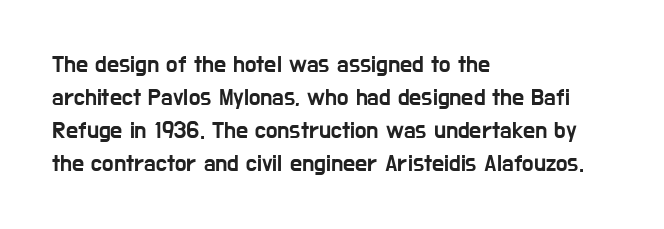
Q: Is the text italic (slanted)? A: No, it is upright.
Q: Is the text underlined? A: No.
Q: How is the paragraph aligned? A: Left-aligned.
Q: Is the spacing between letters normal or unusually wide? A: Normal.
Q: Is the spacing between lines tight, normal or loose? A: Normal.
